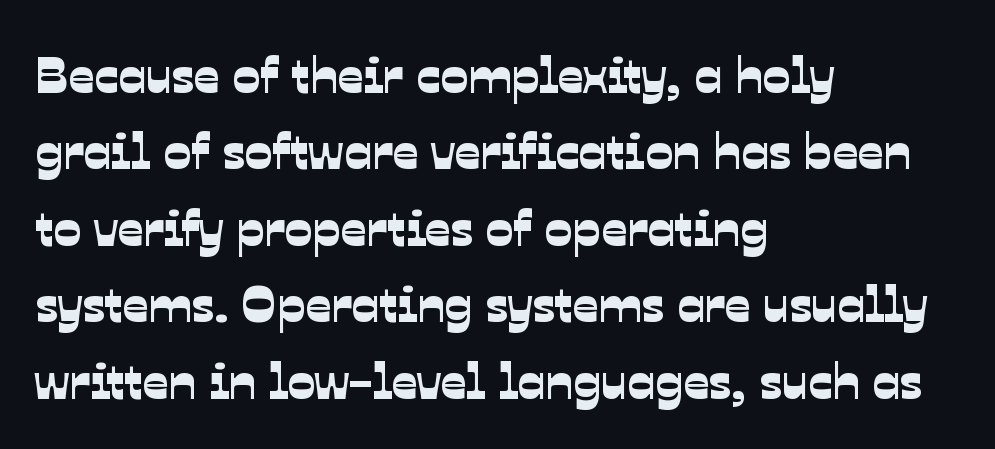
The image shows 51 px sans-serif type; set left-aligned, normal line spacing (1.5x), normal letter spacing, not underlined; low stroke contrast and a medium x-height.
